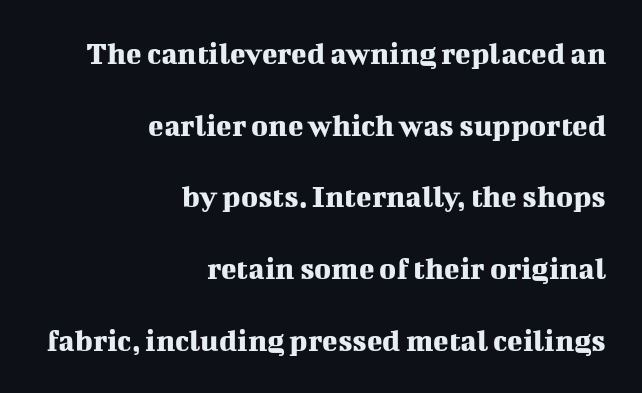
The image shows 32 px serif type, upright; set right-aligned, loose line spacing (2.24x), normal letter spacing, not underlined; medium stroke contrast and a medium x-height.
